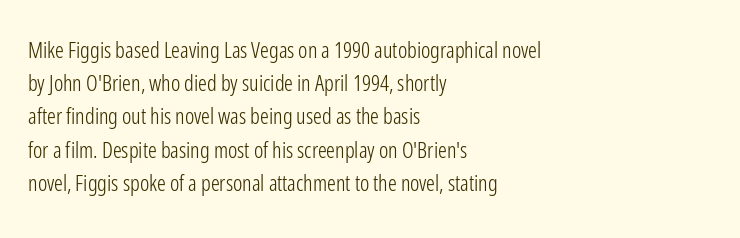
{"italic": "no", "bold": "no", "underline": "no", "align": "left", "line_spacing": "normal", "line_spacing_ratio": 1.51, "letter_spacing": "normal", "letter_spacing_em": 0.0, "glyph_px": 22}
